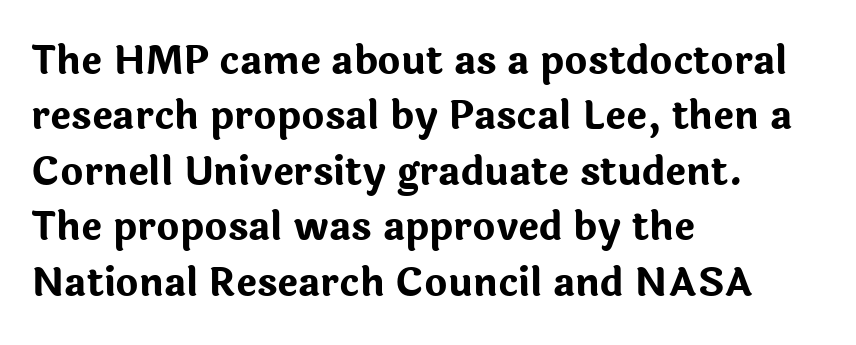
{"serif": "no", "italic": "no", "bold": "yes", "weight": "bold", "width": "normal", "stroke_contrast": "low", "x_height": "medium", "monospaced": "no", "underline": "no", "align": "left", "line_spacing": "normal", "line_spacing_ratio": 1.42, "letter_spacing": "normal", "letter_spacing_em": 0.0, "glyph_px": 39}
